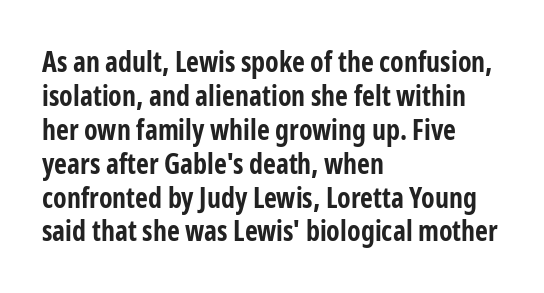
The image shows 28 px bold, condensed sans-serif type, upright; set left-aligned, line spacing 1.21x, normal letter spacing, not underlined; low stroke contrast and a medium x-height.
